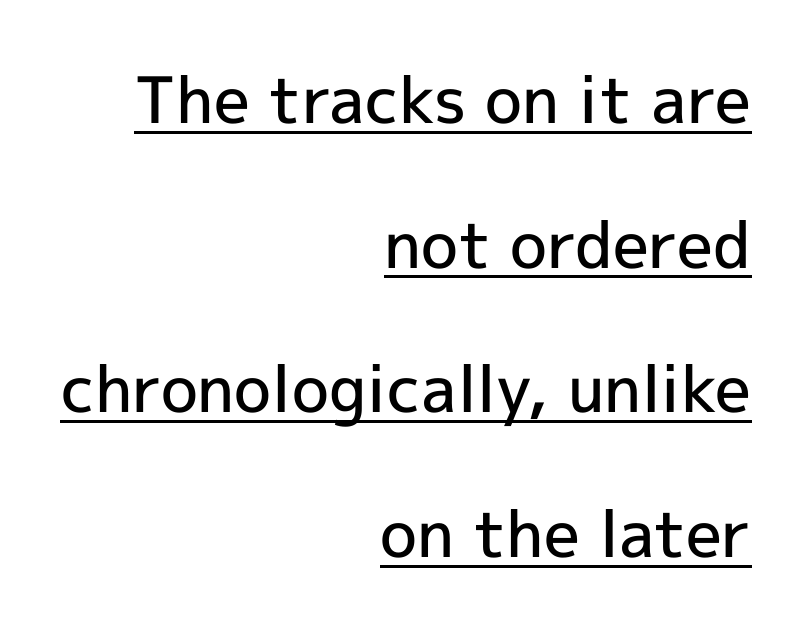
Decoration check: the copy is underlined. Honestly, the letter spacing is just normal — you wouldn't notice it. No feet cap the strokes, marking this as sans-serif type. This rendering uses right alignment, leaving the left contour irregular. The passage shown is typed in a proportional face where columns would drift.
